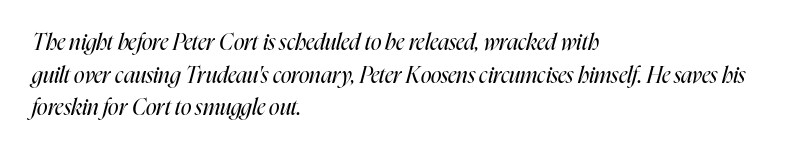
The image shows 22 px text type, italic (leaning right); set left-aligned, normal line spacing (1.48x), normal letter spacing, not underlined.
